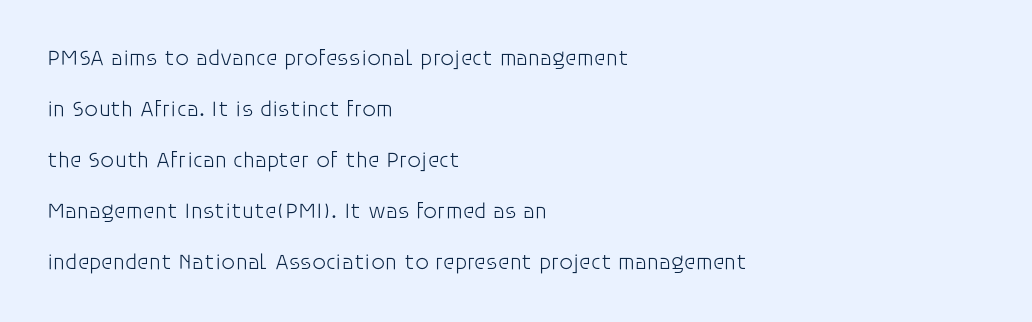
Q: Is the text bold? A: No.
Q: Is the text italic (slanted)? A: No, it is upright.
Q: Is the text underlined? A: No.
Q: How is the paragraph aligned? A: Left-aligned.
Q: Is the spacing between letters normal or unusually wide? A: Normal.
Q: Is the spacing between lines tight, normal or loose? A: Loose.
